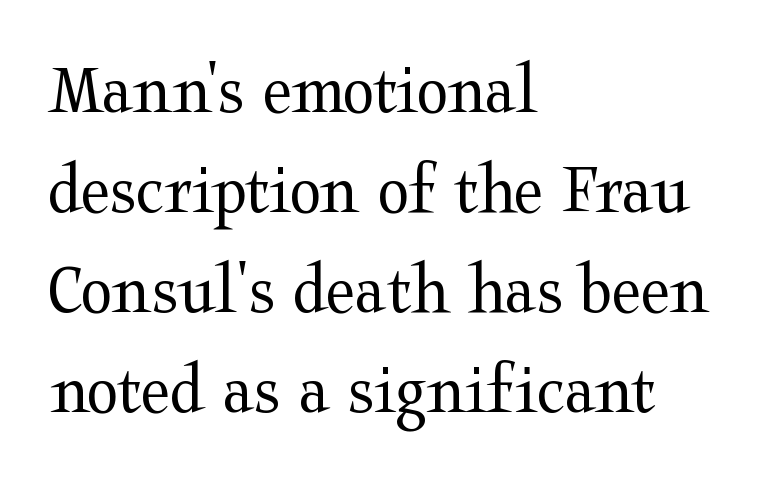
The image shows 74 px regular-weight, wide serif type, upright; set left-aligned, normal line spacing (1.35x), normal letter spacing, not underlined; medium stroke contrast and a medium x-height.
